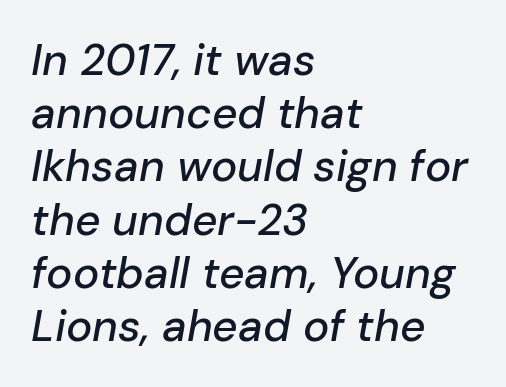
Q: Is the text italic (slanted)? A: Yes, it leans right by about 10 degrees.
Q: Is the text underlined? A: No.
Q: How is the paragraph aligned? A: Left-aligned.
Q: Is the spacing between letters normal or unusually wide? A: Normal.
Q: Width (condensed, normal, or wide)? A: Normal.
Q: Stroke contrast? A: Low.
Q: x-height? A: Medium.
Q: Monospaced? A: No.
